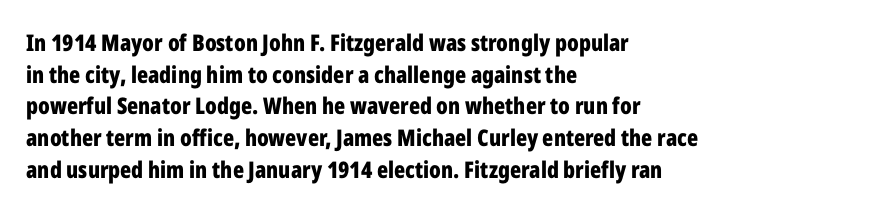
{"italic": "no", "bold": "yes", "underline": "no", "align": "left", "line_spacing": "normal", "line_spacing_ratio": 1.38, "letter_spacing": "normal", "letter_spacing_em": 0.0, "glyph_px": 23}
